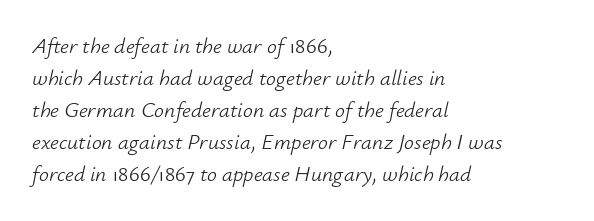
Q: Is the text bold? A: No.
Q: Is the text italic (slanted)? A: Yes, it leans right by about 12 degrees.
Q: Is the text underlined? A: No.
Q: How is the paragraph aligned? A: Left-aligned.
Q: Is the spacing between letters normal or unusually wide? A: Normal.
Q: Is the spacing between lines tight, normal or loose? A: Normal.
